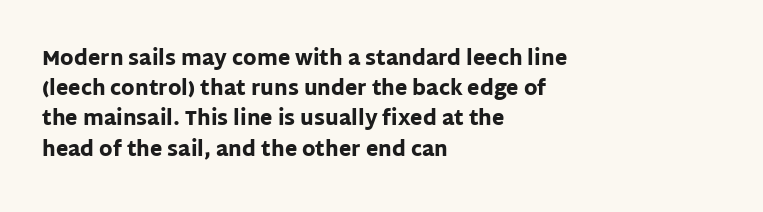
The image shows 20 px bold type, upright; set left-aligned, normal line spacing (1.51x), normal letter spacing, not underlined.
